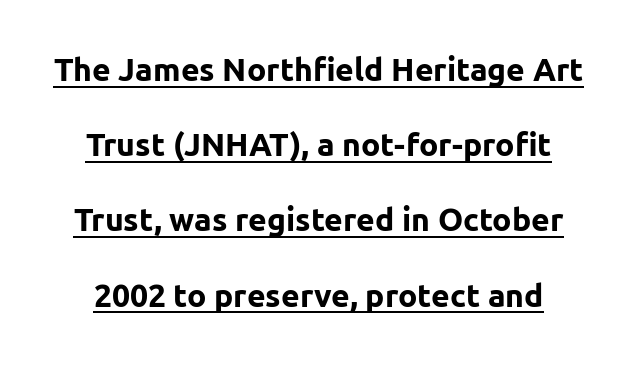
A continuous stroke trails under the words, as in a hyperlink. The specimen reads as upright at a glance. The strokes are fattened all the way to bold. Is this a fixed-width face? No — the glyphs have proportional, varying widths. Between one letter and the next there's only the usual sliver of space. Letterform terminals end flat and unadorned throughout the passage.
